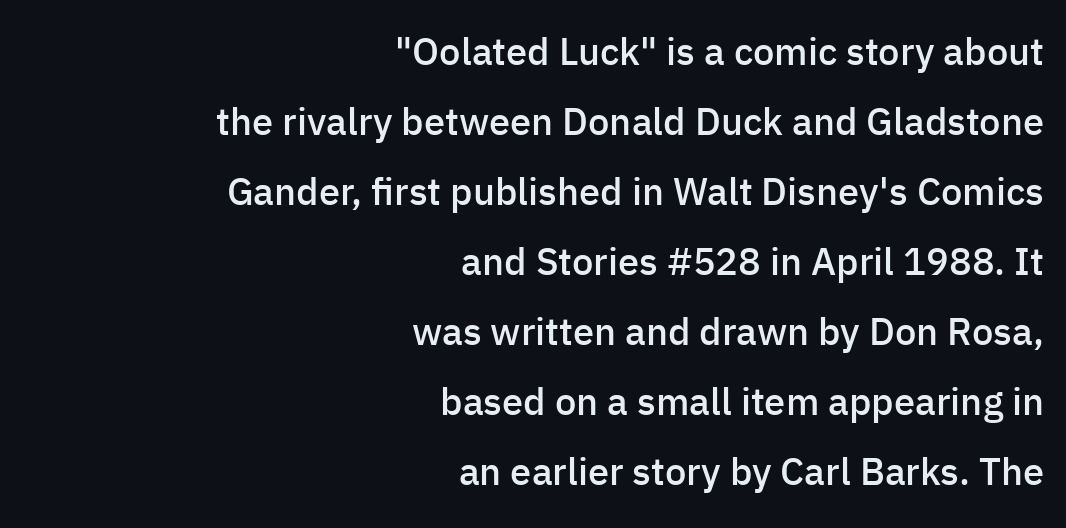
Q: Is the text bold? A: Semi-bold.
Q: Is the text italic (slanted)? A: No, it is upright.
Q: Is the typeface a serif or a sans-serif typeface? A: Sans-serif.
Q: Is the text underlined? A: No.
Q: How is the paragraph aligned? A: Right-aligned.
Q: Is the spacing between letters normal or unusually wide? A: Normal.
Q: Width (condensed, normal, or wide)? A: Normal.
Q: Stroke contrast? A: Low.
Q: x-height? A: Medium.
Q: Monospaced? A: No.
